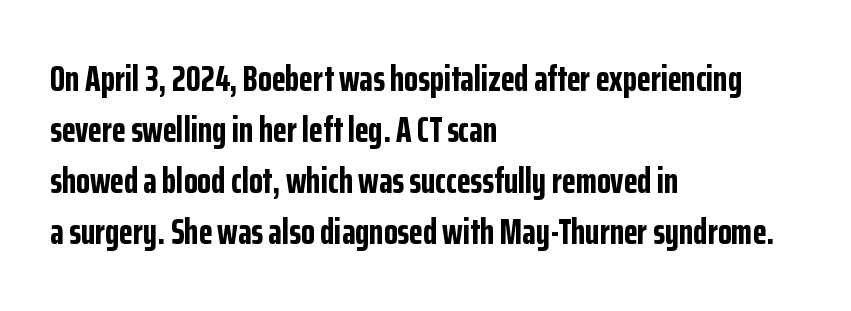
{"serif": "no", "italic": "no", "bold": "yes", "weight": "bold", "width": "condensed", "stroke_contrast": "low", "x_height": "medium", "monospaced": "no", "underline": "no", "align": "left", "line_spacing": "normal", "line_spacing_ratio": 1.42, "letter_spacing": "normal", "letter_spacing_em": 0.0, "glyph_px": 36}
